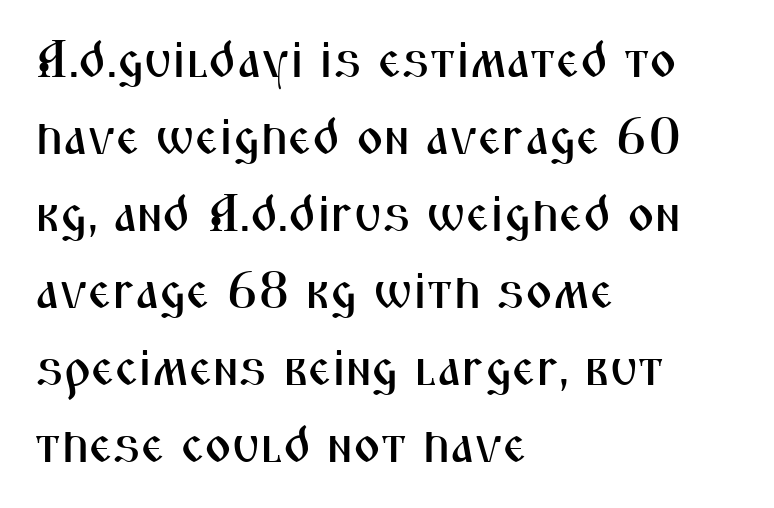
{"serif": "no", "italic": "no", "width": "condensed", "stroke_contrast": "medium", "x_height": "medium", "monospaced": "no", "underline": "no", "align": "left", "line_spacing": "normal", "line_spacing_ratio": 1.48, "letter_spacing": "normal", "letter_spacing_em": 0.0, "glyph_px": 52}
